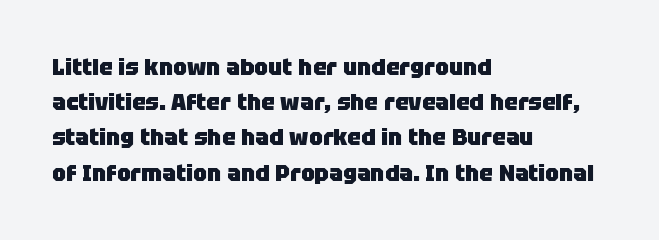
Q: Is the text bold? A: Yes.
Q: Is the text italic (slanted)? A: No, it is upright.
Q: Is the text underlined? A: No.
Q: How is the paragraph aligned? A: Left-aligned.
Q: Is the spacing between letters normal or unusually wide? A: Normal.
Q: Is the spacing between lines tight, normal or loose? A: Normal.
